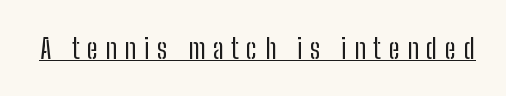
Q: Is the text bold? A: No.
Q: Is the text italic (slanted)? A: No, it is upright.
Q: Is the typeface a serif or a sans-serif typeface? A: Sans-serif.
Q: Is the text underlined? A: Yes.
Q: Is the spacing between letters normal or unusually wide? A: Unusually wide.
Q: Width (condensed, normal, or wide)? A: Condensed.
Q: Stroke contrast? A: Low.
Q: x-height? A: Medium.
Q: Monospaced? A: No.
